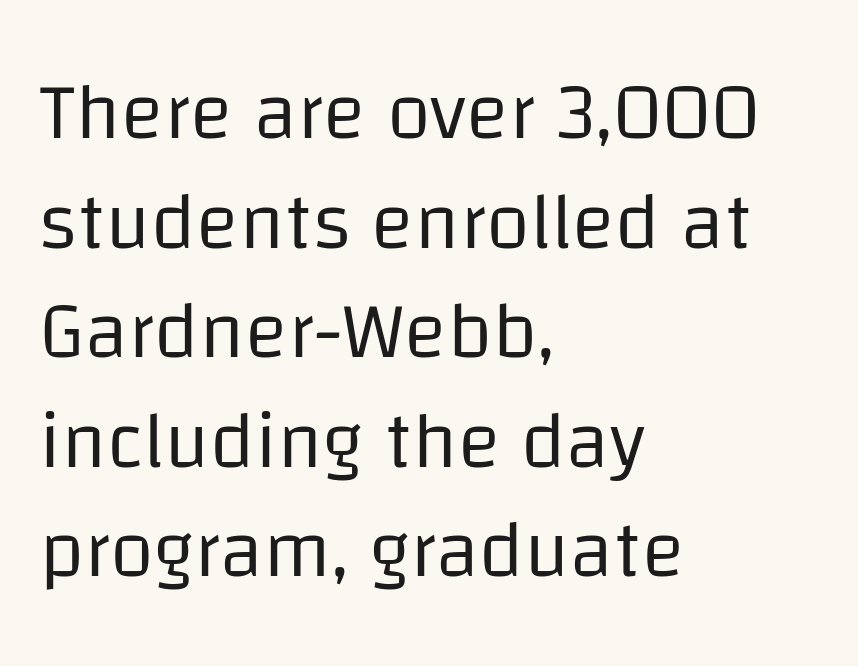
Horizontally, the lines are justified to the leading edge only. Just letters on the line, the space beneath them empty. You can tell from the bare stems that sans-serif type was used. The font is comparable to plain body text, perhaps lighter.
